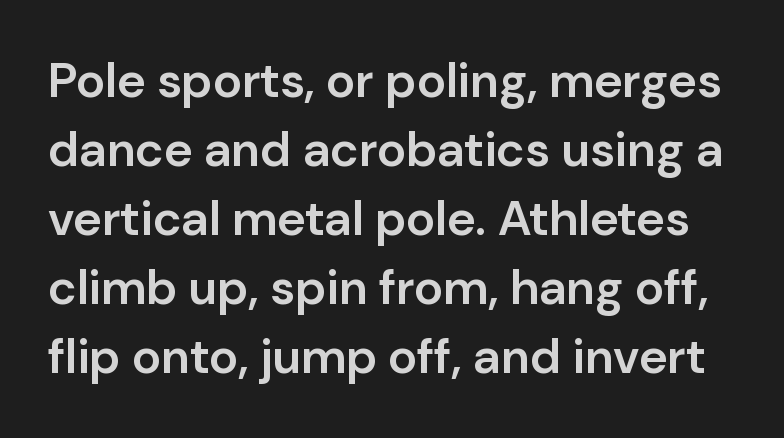
Q: Is the text bold? A: Semi-bold.
Q: Is the text italic (slanted)? A: No, it is upright.
Q: Is the typeface a serif or a sans-serif typeface? A: Sans-serif.
Q: Is the text underlined? A: No.
Q: Is the spacing between letters normal or unusually wide? A: Normal.
Q: Is the spacing between lines tight, normal or loose? A: Normal.
Q: Width (condensed, normal, or wide)? A: Normal.
Q: Stroke contrast? A: Low.
Q: x-height? A: Medium.
Q: Monospaced? A: No.
